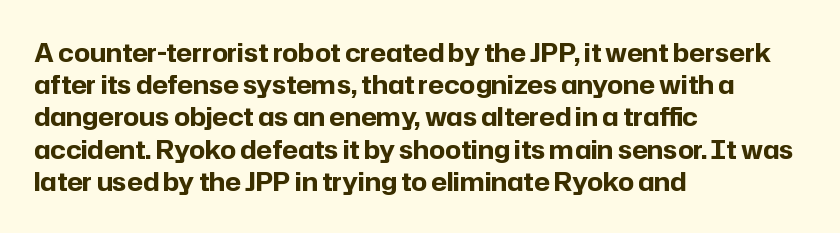
{"italic": "no", "bold": "yes", "underline": "no", "align": "left", "line_spacing": "normal", "line_spacing_ratio": 1.29, "letter_spacing": "normal", "letter_spacing_em": 0.0, "glyph_px": 25}
